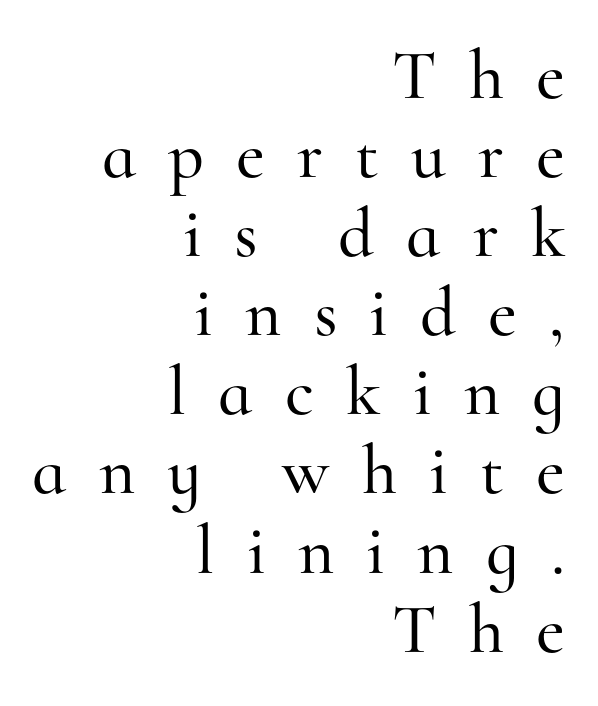
The image shows 70 px serif type, upright; set right-aligned, tight line spacing (1.13x), unusually wide letter spacing (+0.46 em), not underlined; high stroke contrast and a small x-height.
